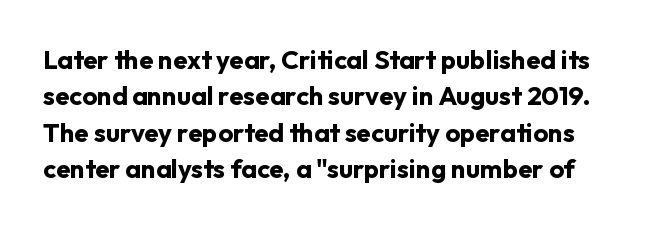
Inter-character spacing is left at the font's built-in metrics. Regular leading. Rule under the text: the space is simply empty. A typesetter would mark this as roman, not italic. Heavy, bold letterforms.
